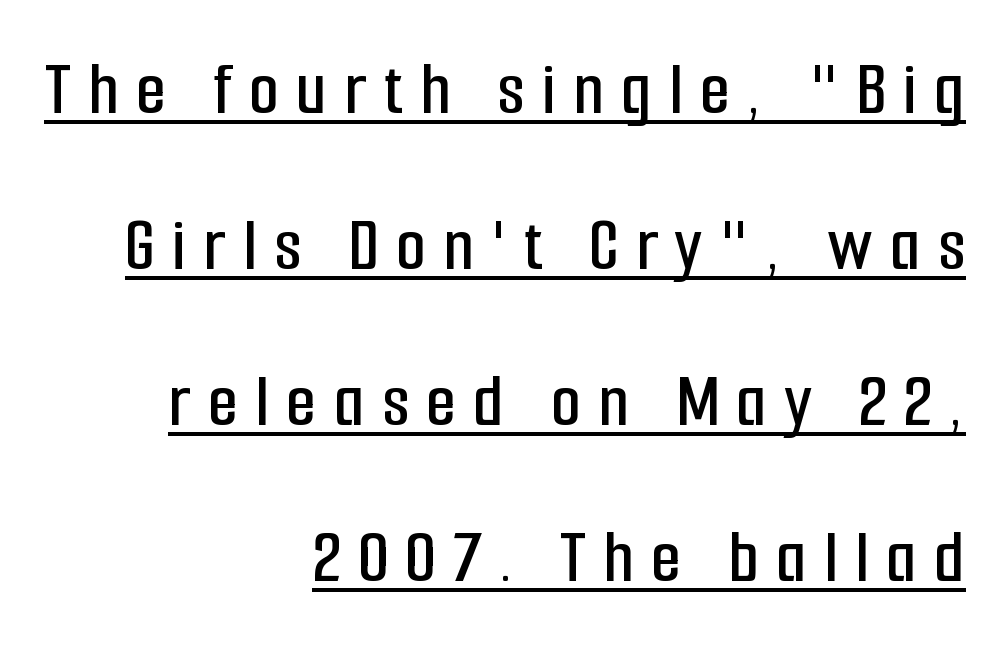
{"serif": "no", "italic": "no", "width": "condensed", "stroke_contrast": "low", "x_height": "medium", "monospaced": "no", "underline": "yes", "align": "right", "line_spacing": "loose", "line_spacing_ratio": 2.0, "letter_spacing": "wide", "letter_spacing_em": 0.22, "glyph_px": 78}
